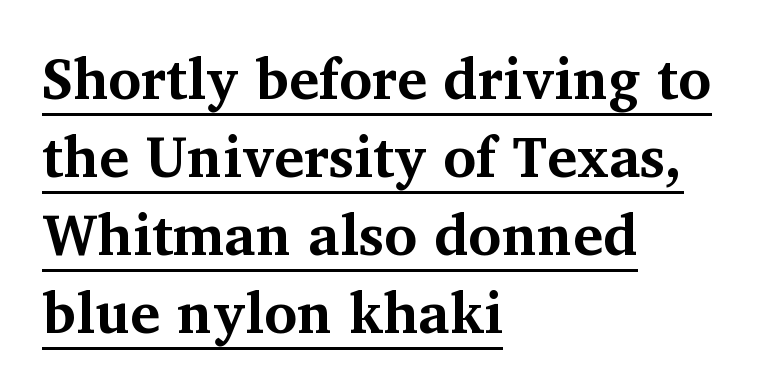
The image shows 57 px bold serif type, upright; set left-aligned, normal line spacing (1.37x), normal letter spacing, underlined; medium stroke contrast and a medium x-height.
